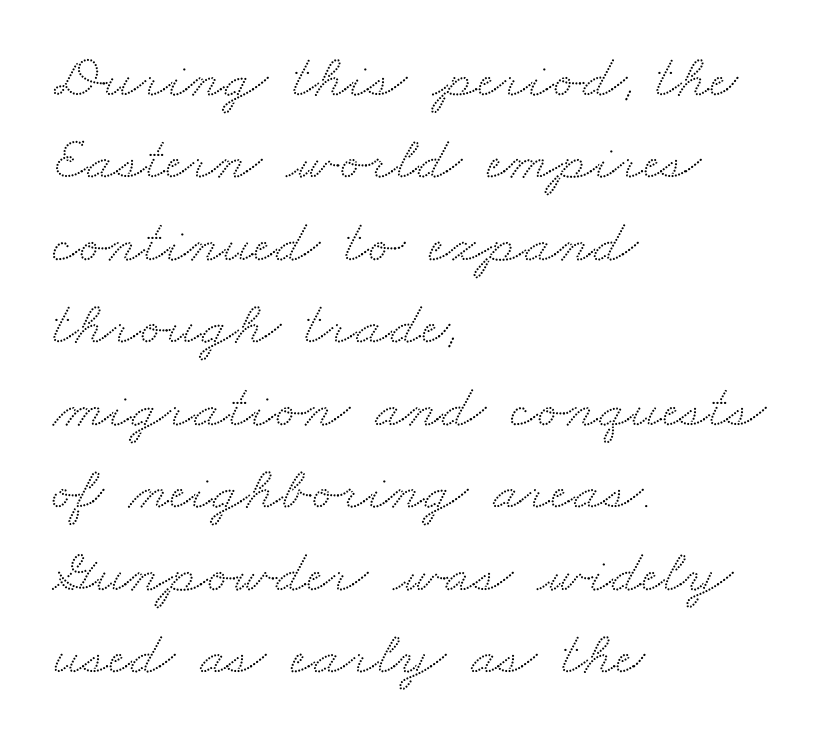
Q: Is the typeface a serif or a sans-serif typeface? A: Serif.
Q: Is the text underlined? A: No.
Q: How is the paragraph aligned? A: Left-aligned.
Q: Is the spacing between letters normal or unusually wide? A: Normal.
Q: Is the spacing between lines tight, normal or loose? A: Normal.
Q: Width (condensed, normal, or wide)? A: Wide.
Q: Stroke contrast? A: Medium.
Q: x-height? A: Small.
Q: Monospaced? A: No.
